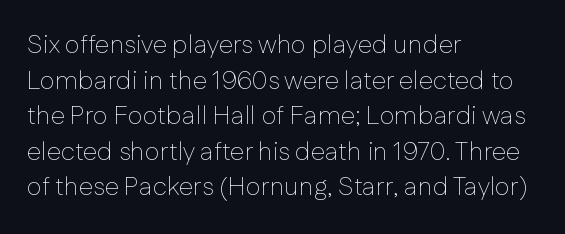
{"italic": "no", "bold": "no", "underline": "no", "align": "left", "line_spacing": "normal", "line_spacing_ratio": 1.37, "letter_spacing": "normal", "letter_spacing_em": 0.0, "glyph_px": 26}
